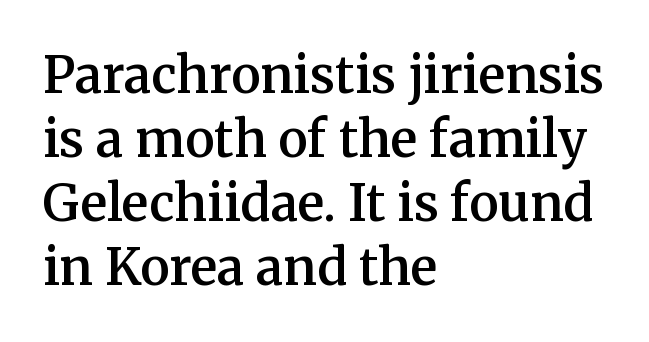
{"serif": "yes", "italic": "no", "bold": "semi", "weight": "semibold", "width": "normal", "stroke_contrast": "medium", "x_height": "medium", "monospaced": "no", "underline": "no", "align": "left", "line_spacing": "normal", "line_spacing_ratio": 1.28, "letter_spacing": "normal", "letter_spacing_em": 0.0, "glyph_px": 50}
